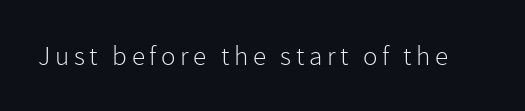
{"italic": "no", "bold": "no", "underline": "no", "glyph_px": 27}
